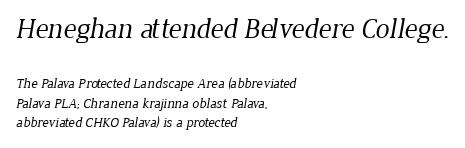
{"serif": "yes", "bold": "no", "weight": "regular", "width": "normal", "stroke_contrast": "low", "x_height": "medium", "monospaced": "no", "underline": "no", "align": "left", "line_spacing": "normal", "line_spacing_ratio": 1.39, "letter_spacing": "normal", "letter_spacing_em": 0.0, "larger_block": "first", "size_ratio": 2.0, "glyph_px": 28}
